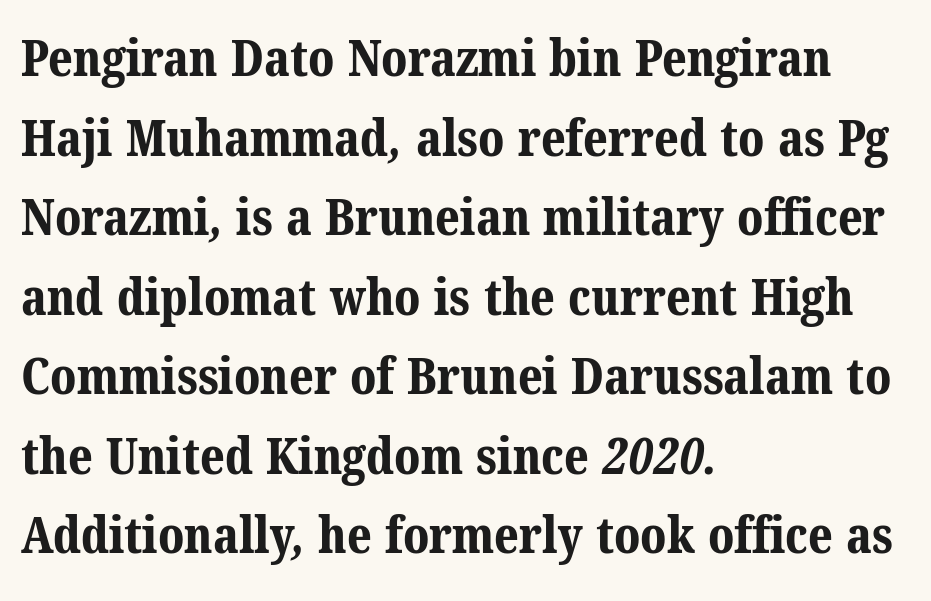
{"serif": "yes", "bold": "yes", "weight": "bold", "width": "normal", "stroke_contrast": "medium", "x_height": "medium", "monospaced": "no", "underline": "no", "align": "left", "line_spacing": "normal", "line_spacing_ratio": 1.56, "letter_spacing": "normal", "letter_spacing_em": 0.0, "glyph_px": 51}
